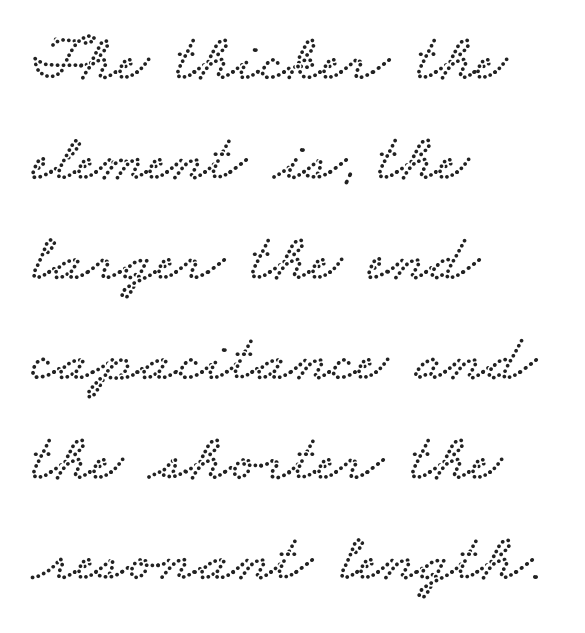
The image shows 68 px wide serif type; set left-aligned, normal line spacing (1.47x), normal letter spacing, not underlined; low stroke contrast and a small x-height.
